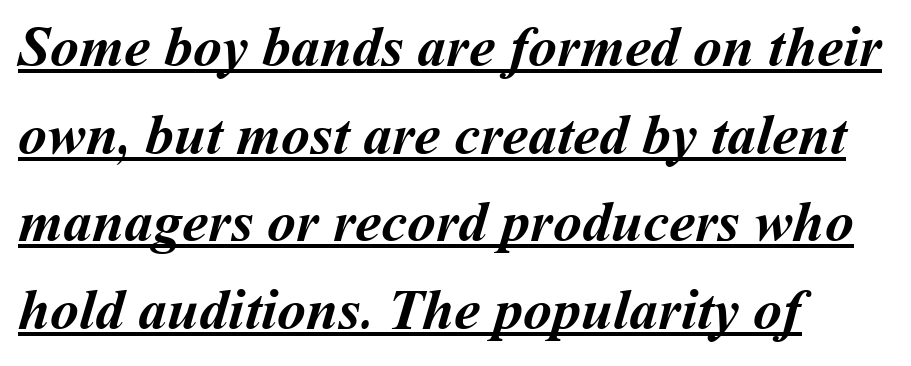
Decoration check: the copy is underlined. Line spacing here is normal. Reading down the block, your eye returns to a fixed left position each line. Chunky letters — that's bold for sure. Nothing unusual about the tracking: characters are spaced as the font intends. The face used here is proportionally spaced, like ordinary book or web type.
